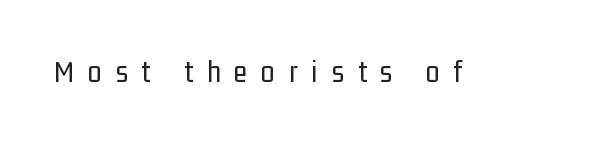
The image shows 31 px regular-weight, condensed sans-serif type, upright; set unusually wide letter spacing (+0.45 em), not underlined; low stroke contrast and a medium x-height.
